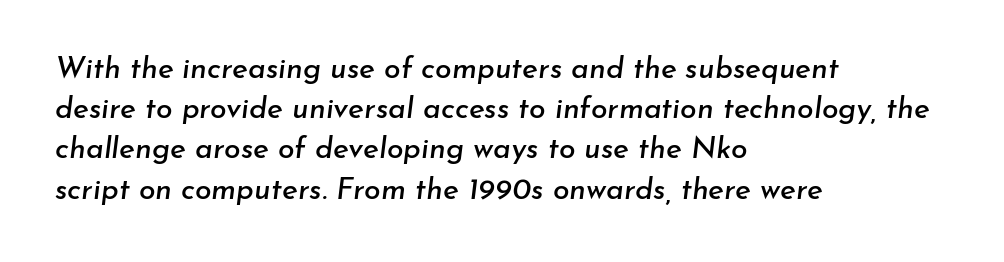
How would I describe the line gaps? Plain and ordinary. The letters advance in unequal steps, a hallmark of proportional type. The area under the type is left untouched. Words appear dense and cohesive because spacing is normal.
